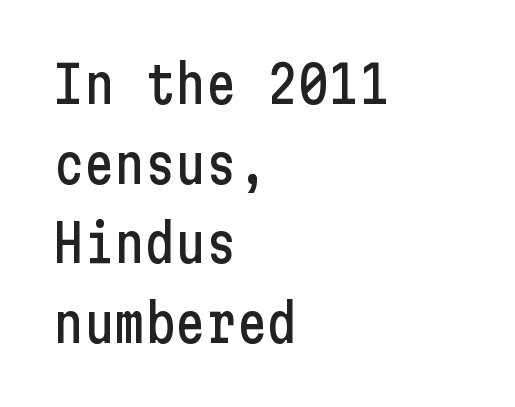
The image shows 51 px condensed sans-serif type, upright; set left-aligned, normal line spacing (1.56x), normal letter spacing, not underlined; low stroke contrast and a medium x-height.
